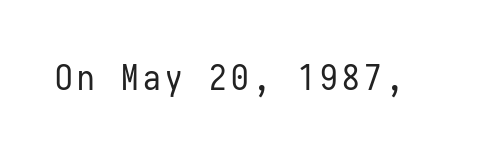
The image shows 35 px regular-weight, condensed sans-serif type, upright, monospaced; set not underlined; low stroke contrast and a medium x-height.
